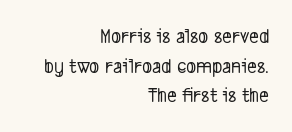
This sample is right-justified, so line beginnings fall wherever the words allow. In terms of letterspacing, this is plain default setting. How would I describe the line gaps? Plain and ordinary. The gap between lines stays unmarked.
